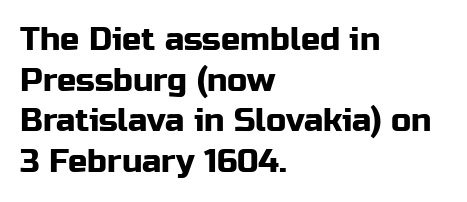
The image shows 32 px sans-serif type, upright; set left-aligned, normal line spacing (1.27x), normal letter spacing, not underlined; low stroke contrast and a medium x-height.
